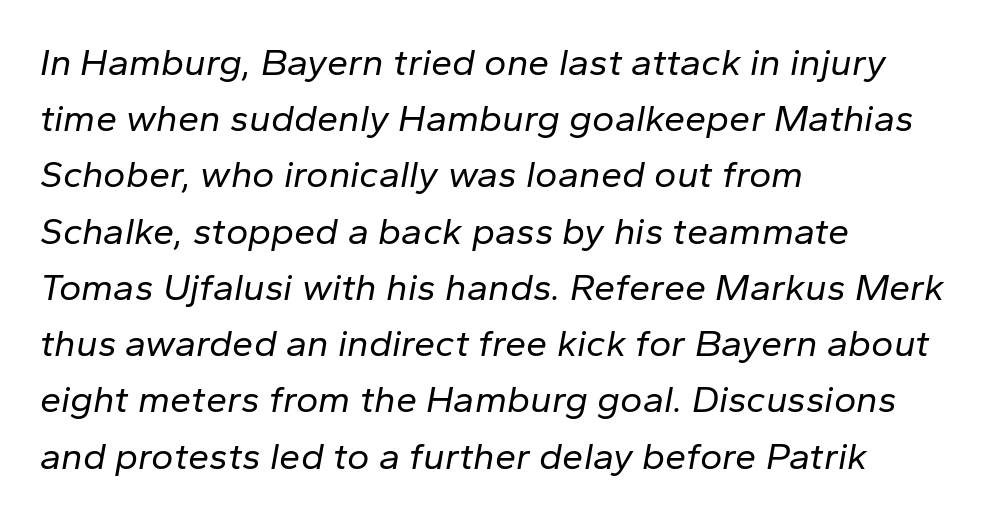
The glyphs are unaccompanied by any horizontal stroke below them. Does the copy run flush right? No — it runs flush left. The face used here has a pronounced slope to its letters. How are the letters spaced? Ordinarily, with no added tracking. Spacing verdict: proportional, widths tailored to each character.
